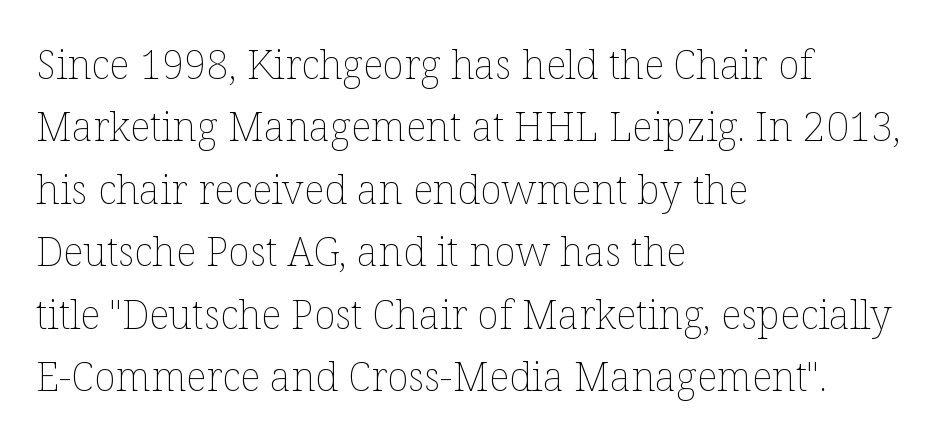
{"italic": "no", "bold": "no", "weight": "thin", "width": "normal", "stroke_contrast": "low", "x_height": "medium", "monospaced": "no", "underline": "no", "align": "left", "line_spacing": "normal", "line_spacing_ratio": 1.56, "letter_spacing": "normal", "letter_spacing_em": 0.0, "glyph_px": 40}
